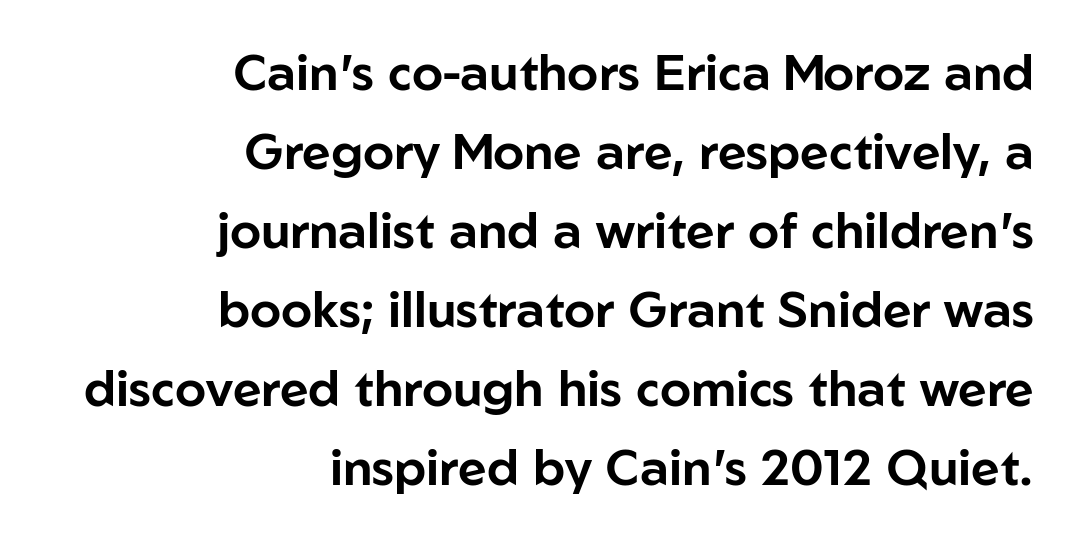
The typography opts for an upright posture over an oblique one. The baseline area is clear. No feet cap the strokes, marking this as sans-serif type. Character widths vary here, with narrow letters taking less room than wide ones.
